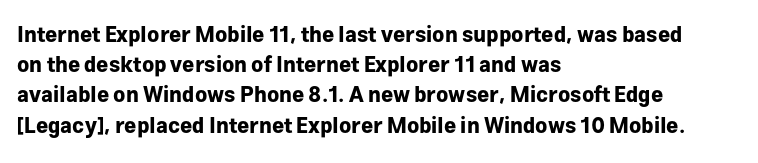
{"italic": "no", "bold": "yes", "underline": "no", "align": "left", "line_spacing": "normal", "line_spacing_ratio": 1.44, "letter_spacing": "normal", "letter_spacing_em": 0.0, "glyph_px": 21}
